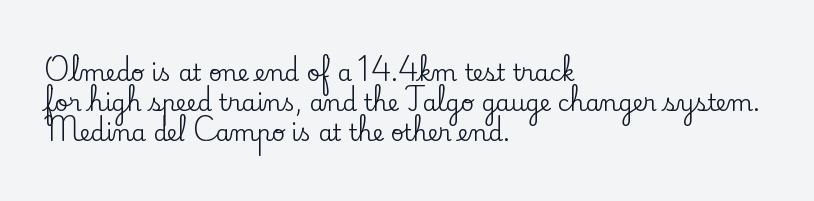
Q: Is the text italic (slanted)? A: No, it is upright.
Q: Is the text underlined? A: No.
Q: How is the paragraph aligned? A: Left-aligned.
Q: Is the spacing between letters normal or unusually wide? A: Normal.
Q: Is the spacing between lines tight, normal or loose? A: Normal.
